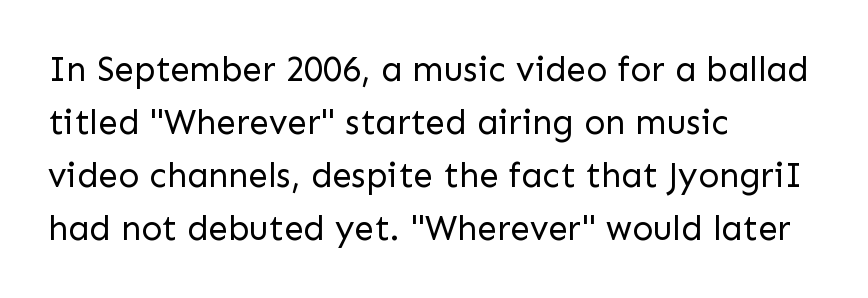
The font sits on the lighter half of the weight spectrum, regular included. Do the characters align in a grid? No, the font is proportional. Regarding serifs, this sample does without them. Notice how the passage keeps a crisp vertical edge on the left only.
